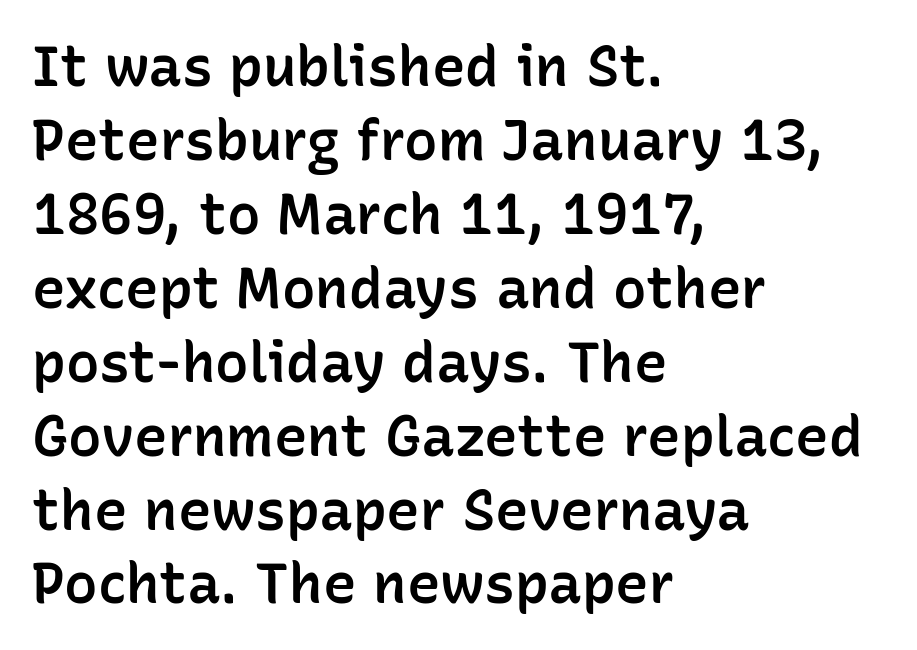
Q: Is the text bold? A: Semi-bold.
Q: Is the text italic (slanted)? A: No, it is upright.
Q: Is the typeface a serif or a sans-serif typeface? A: Sans-serif.
Q: Is the text underlined? A: No.
Q: How is the paragraph aligned? A: Left-aligned.
Q: Is the spacing between letters normal or unusually wide? A: Normal.
Q: Is the spacing between lines tight, normal or loose? A: Normal.
Q: Width (condensed, normal, or wide)? A: Normal.
Q: Stroke contrast? A: Low.
Q: x-height? A: Medium.
Q: Monospaced? A: No.
